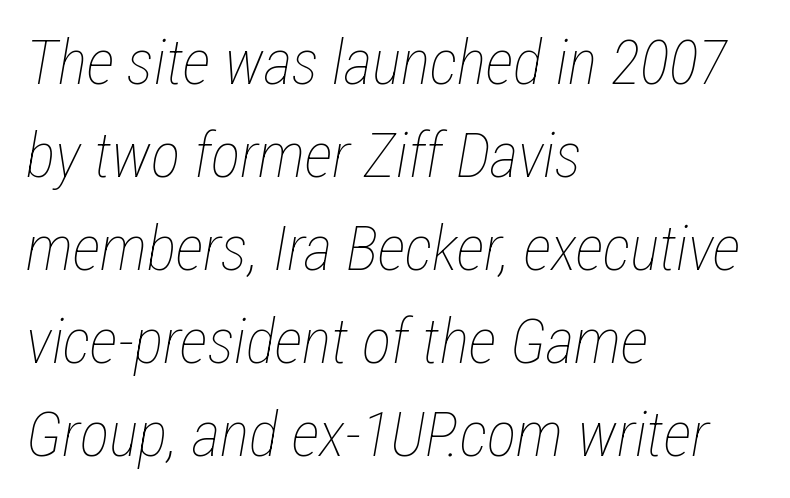
Notice how the passage keeps a crisp vertical edge on the left only. The face used here is rendered with its standard letterfit. This sample has the flowing, uneven cadence of proportional lettering. Unbolded letterforms with no extra heft. Style check: oblique.
